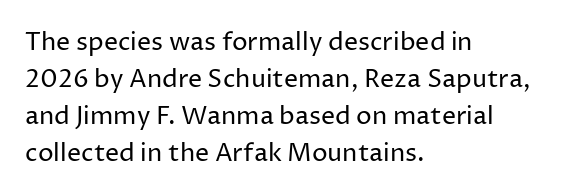
Q: Is the text bold? A: No.
Q: Is the text italic (slanted)? A: No, it is upright.
Q: Is the text underlined? A: No.
Q: How is the paragraph aligned? A: Left-aligned.
Q: Is the spacing between letters normal or unusually wide? A: Normal.
Q: Is the spacing between lines tight, normal or loose? A: Normal.
